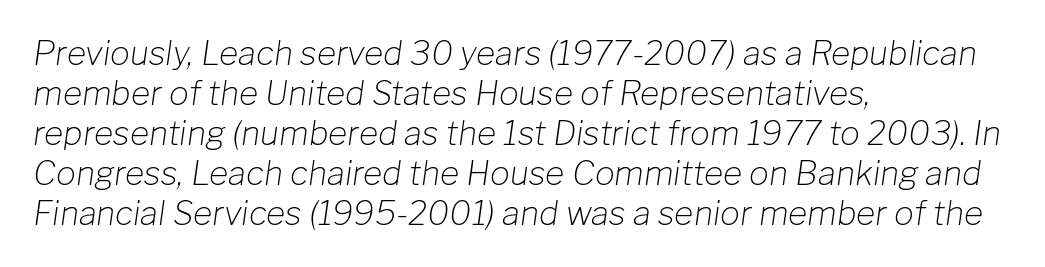
The image shows 33 px light type, italic (leaning right); set left-aligned, line spacing 1.21x, normal letter spacing, not underlined; low stroke contrast and a medium x-height.
